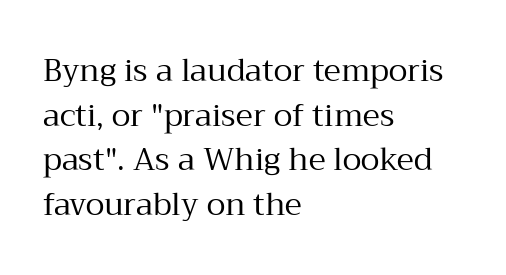
{"serif": "yes", "italic": "no", "bold": "no", "weight": "regular", "width": "normal", "stroke_contrast": "medium", "x_height": "medium", "monospaced": "no", "underline": "no", "align": "left", "line_spacing": "normal", "line_spacing_ratio": 1.44, "letter_spacing": "normal", "letter_spacing_em": 0.0, "glyph_px": 31}
